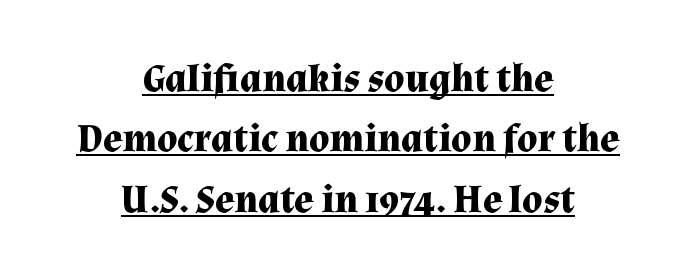
The image shows 40 px bold serif type, upright; set centered, normal line spacing (1.51x), normal letter spacing, underlined; medium stroke contrast and a medium x-height.
